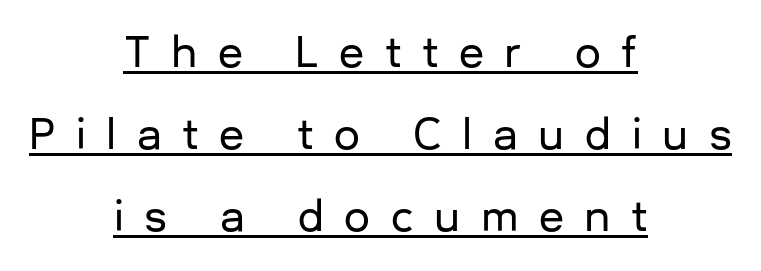
Notice the wide empty band between every row — that's loose leading. This sample is center-justified, so both line endings float freely. The glyphs are accompanied by a horizontal stroke just below them. If you drew a line through each stem, it would be perfectly vertical. The face used here is rendered with a markedly widened letterfit. Typographically, this falls in the sans-serif category.
